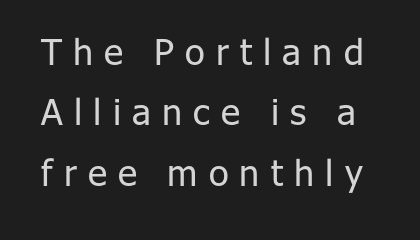
Q: Is the text bold? A: No.
Q: Is the text italic (slanted)? A: No, it is upright.
Q: Is the typeface a serif or a sans-serif typeface? A: Sans-serif.
Q: Is the text underlined? A: No.
Q: Is the spacing between letters normal or unusually wide? A: Unusually wide.
Q: Is the spacing between lines tight, normal or loose? A: Normal.
Q: Width (condensed, normal, or wide)? A: Normal.
Q: Stroke contrast? A: Low.
Q: x-height? A: Medium.
Q: Monospaced? A: No.
